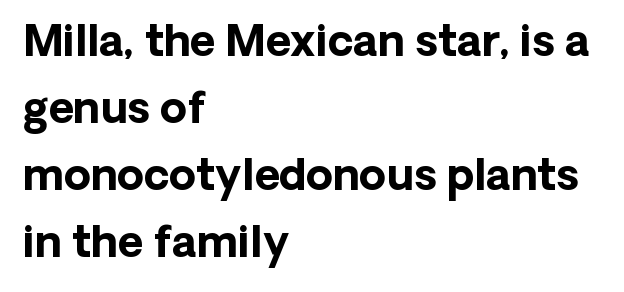
{"serif": "no", "italic": "no", "bold": "yes", "weight": "bold", "width": "normal", "stroke_contrast": "low", "x_height": "medium", "monospaced": "no", "underline": "no", "align": "left", "line_spacing": "normal", "line_spacing_ratio": 1.56, "letter_spacing": "normal", "letter_spacing_em": 0.0, "glyph_px": 43}
